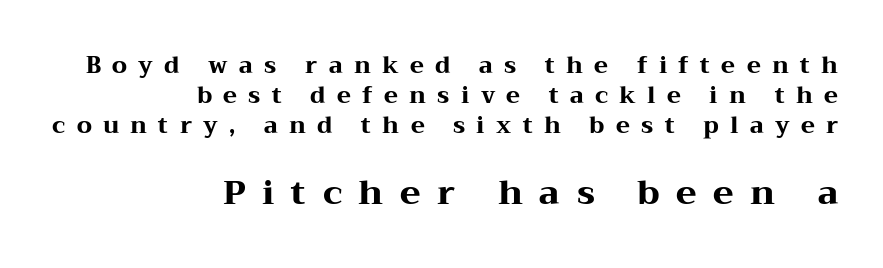
The second block has been scaled up relative to the first. The rendering uses natural spacing where letterforms have individual widths. The gap between lines stays unmarked. If you measured baseline to baseline, you'd find a middling distance. Tall strokes in this sample are plumb rather than angled. These lines are set flush right with a ragged left edge.
